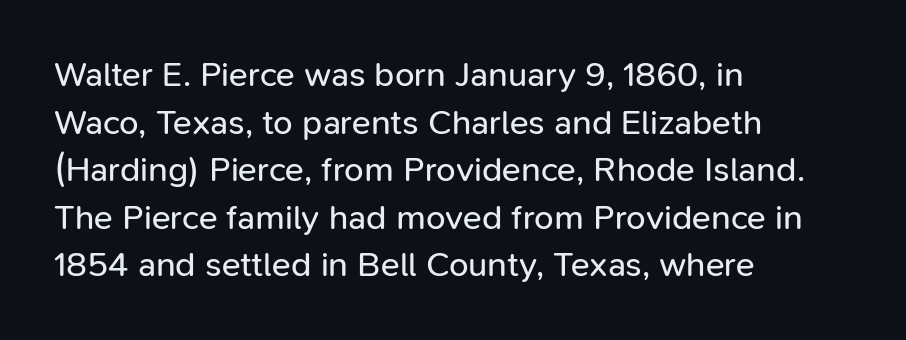
The image shows 35 px regular-weight sans-serif type, upright; set left-aligned, normal line spacing (1.36x), normal letter spacing, not underlined; low stroke contrast and a medium x-height.
